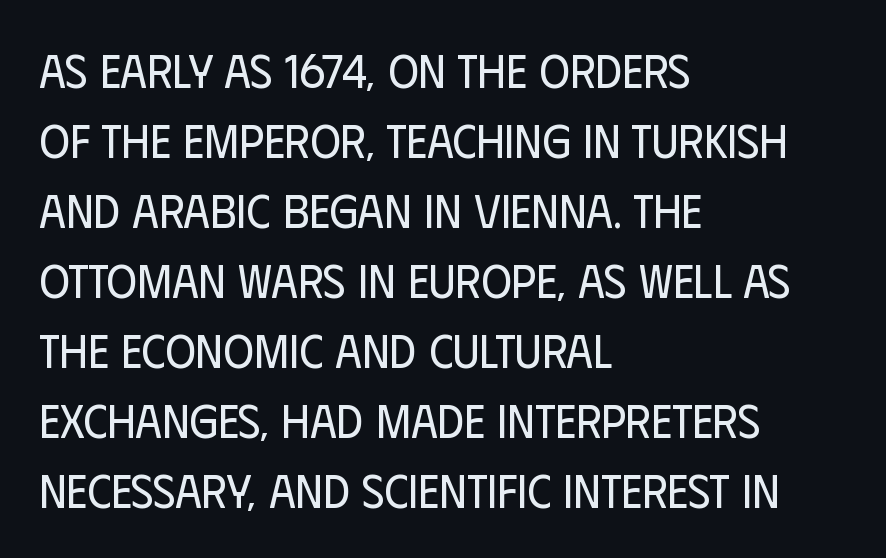
The image shows 47 px regular-weight, condensed sans-serif type, upright; set left-aligned, normal line spacing (1.49x), normal letter spacing, not underlined; low stroke contrast and a large x-height.
